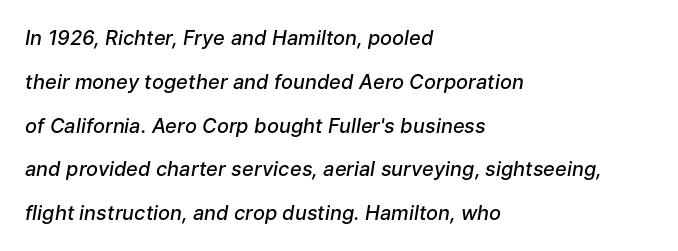
Q: Is the text bold? A: Semi-bold.
Q: Is the text italic (slanted)? A: Yes, it leans right by about 9 degrees.
Q: Is the text underlined? A: No.
Q: How is the paragraph aligned? A: Left-aligned.
Q: Is the spacing between letters normal or unusually wide? A: Normal.
Q: Is the spacing between lines tight, normal or loose? A: Loose.
